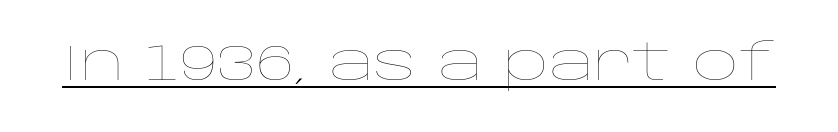
This sample has the flowing, uneven cadence of proportional lettering. You can tell it's not italic because the verticals are truly vertical. Words appear dense and cohesive because spacing is normal. The glyphs are accompanied by a horizontal stroke just below them.
